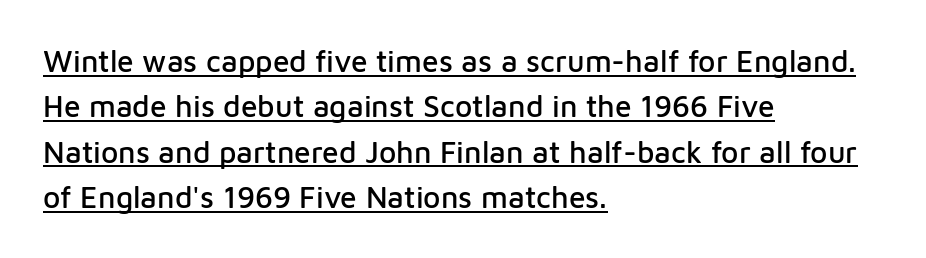
Horizontal bands of white between lines are of average thickness. The lettering is marked with a stroke running underneath it. Layout note: lines flush left. The typeface chosen for these lines omits serifs.
